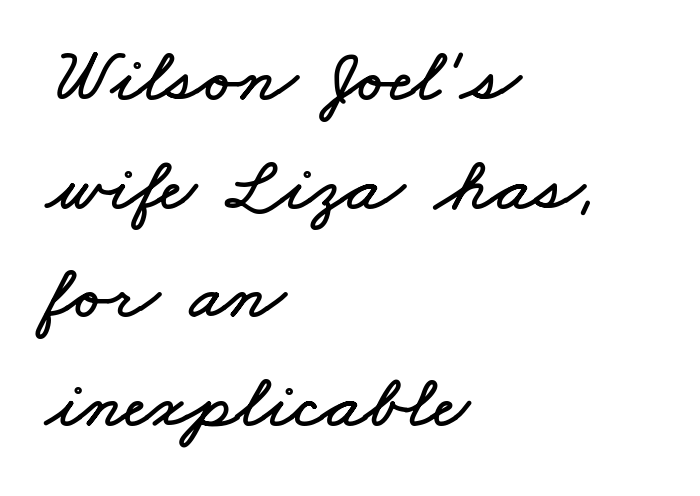
{"width": "wide", "stroke_contrast": "low", "x_height": "small", "monospaced": "no", "underline": "no", "align": "left", "line_spacing": "normal", "line_spacing_ratio": 1.41, "letter_spacing": "normal", "letter_spacing_em": 0.0, "glyph_px": 77}
